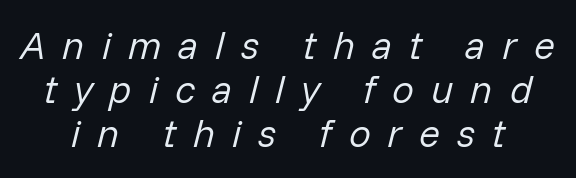
Inter-character spacing is expanded well beyond the font's built-in metrics. In terms of leading, this rendering errs on the cramped side. Just letters on the line, the space beneath them empty. A quiet, ordinary-to-light weight characterises the typeface. You could not count columns in this text — the font is proportionally spaced.
